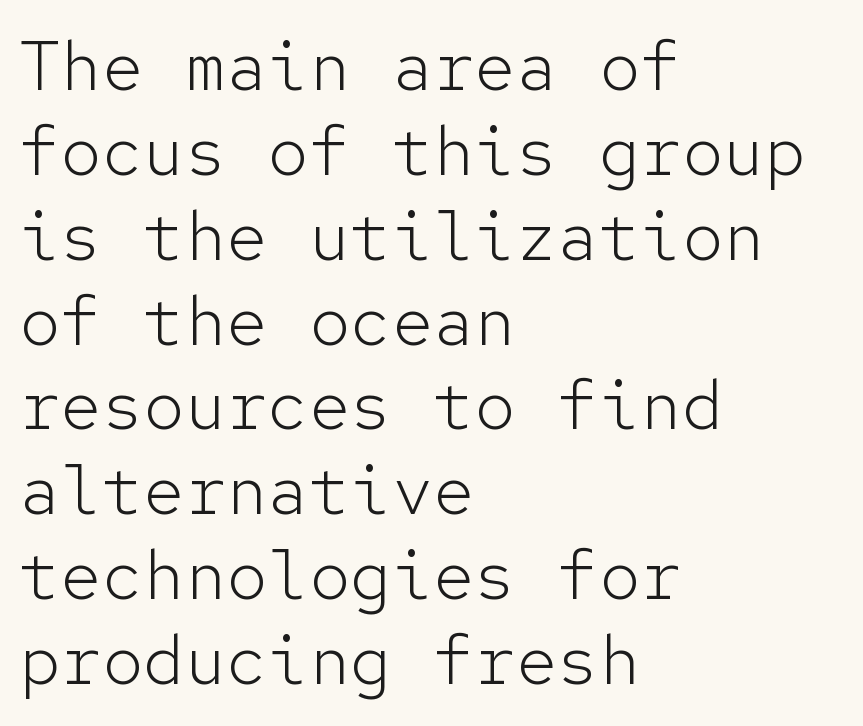
{"serif": "no", "italic": "no", "bold": "no", "weight": "light", "width": "normal", "stroke_contrast": "low", "x_height": "medium", "monospaced": "yes", "underline": "no", "align": "left", "line_spacing_ratio": 1.23, "letter_spacing": "normal", "letter_spacing_em": 0.0, "glyph_px": 69}
